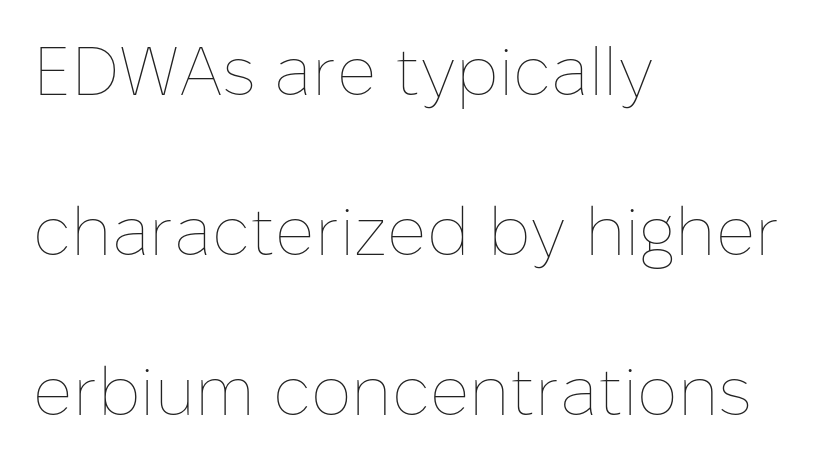
Regarding leading, the lines here are spaced well apart. Each letter keeps its own natural width here, so spacing adapts to shape. The paragraph has a hard left edge and a soft right edge. Nobody drew a line under any word here.
